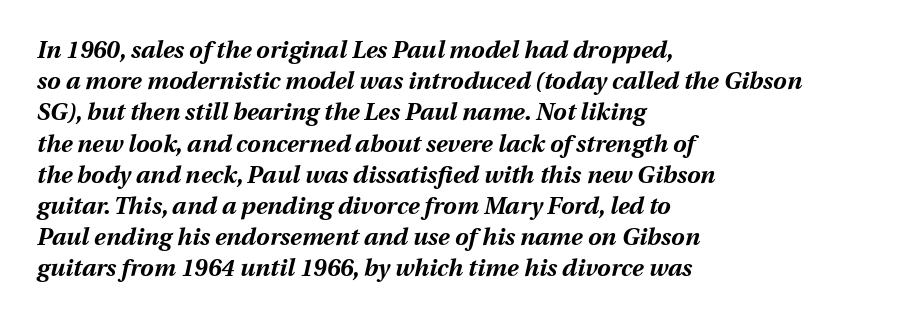
Q: Is the text bold? A: Yes.
Q: Is the text italic (slanted)? A: Yes, it leans right by about 12 degrees.
Q: Is the text underlined? A: No.
Q: How is the paragraph aligned? A: Left-aligned.
Q: Is the spacing between letters normal or unusually wide? A: Normal.
Q: Is the spacing between lines tight, normal or loose? A: Normal.
